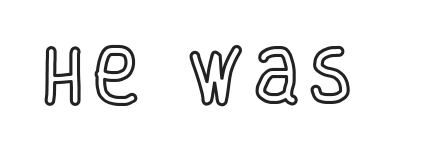
Q: Is the text italic (slanted)? A: No, it is upright.
Q: Is the text underlined? A: No.
Q: Width (condensed, normal, or wide)? A: Condensed.
Q: x-height? A: Large.
Q: Monospaced? A: No.
